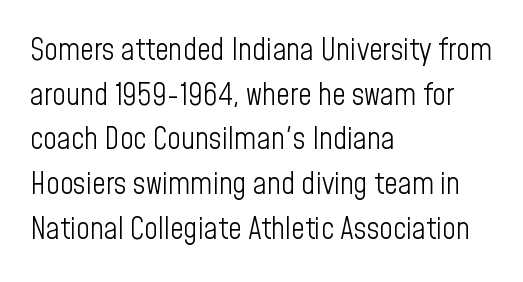
Q: Is the text bold? A: No.
Q: Is the text italic (slanted)? A: No, it is upright.
Q: Is the typeface a serif or a sans-serif typeface? A: Sans-serif.
Q: Is the text underlined? A: No.
Q: How is the paragraph aligned? A: Left-aligned.
Q: Is the spacing between letters normal or unusually wide? A: Normal.
Q: Is the spacing between lines tight, normal or loose? A: Normal.
Q: Width (condensed, normal, or wide)? A: Condensed.
Q: Stroke contrast? A: Low.
Q: x-height? A: Medium.
Q: Monospaced? A: No.
